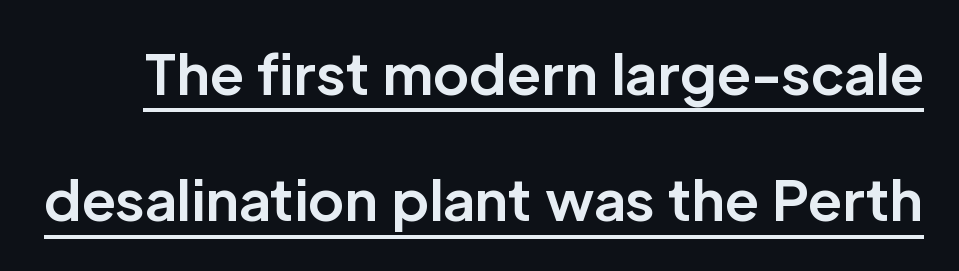
{"serif": "no", "italic": "no", "bold": "yes", "weight": "bold", "width": "normal", "stroke_contrast": "low", "x_height": "medium", "monospaced": "no", "underline": "yes", "line_spacing": "loose", "line_spacing_ratio": 2.3, "letter_spacing": "normal", "letter_spacing_em": 0.0, "glyph_px": 55}
